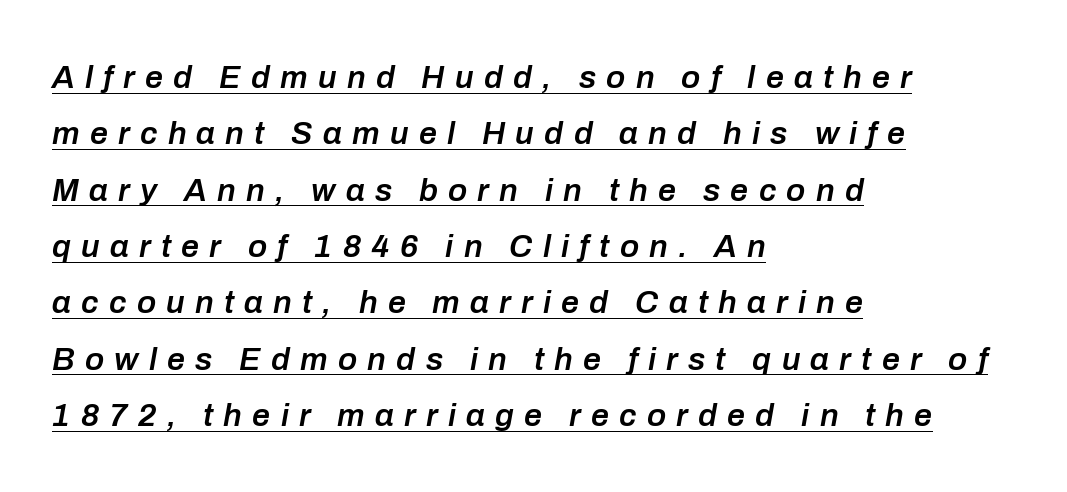
{"italic": "yes", "lean": "right", "slant_degrees": 10, "bold": "semi", "weight": "semibold", "width": "normal", "stroke_contrast": "low", "x_height": "medium", "monospaced": "no", "underline": "yes", "align": "left", "line_spacing_ratio": 1.76, "letter_spacing": "wide", "letter_spacing_em": 0.32, "glyph_px": 32}
